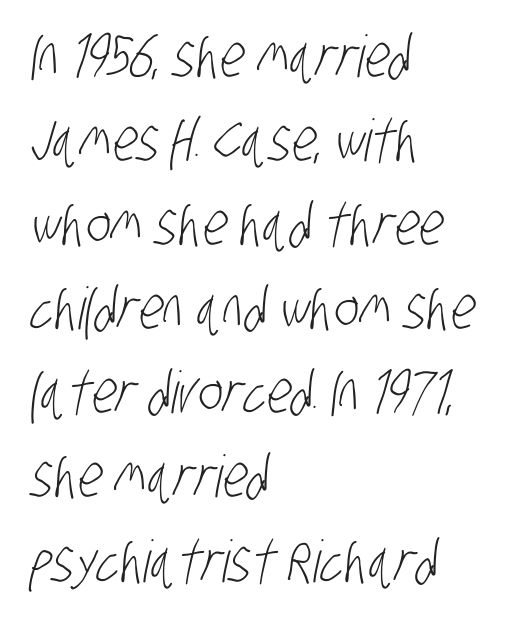
The string is rendered with underlining switched off. Default kerning and tracking; the words read as compact shapes. If you measured baseline to baseline, you'd find a middling distance. Proportional: the letters do not fall into vertical columns. Heft: none added — not bold.
